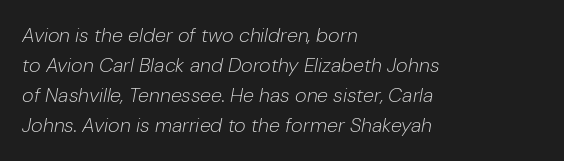
The font's italic variant was chosen for this text. A normal amount of white space separates one row of letters from the next. A bare baseline throughout the passage. One-word summary of the alignment: left. The weight would be labelled regular, book, light, or lighter still.
